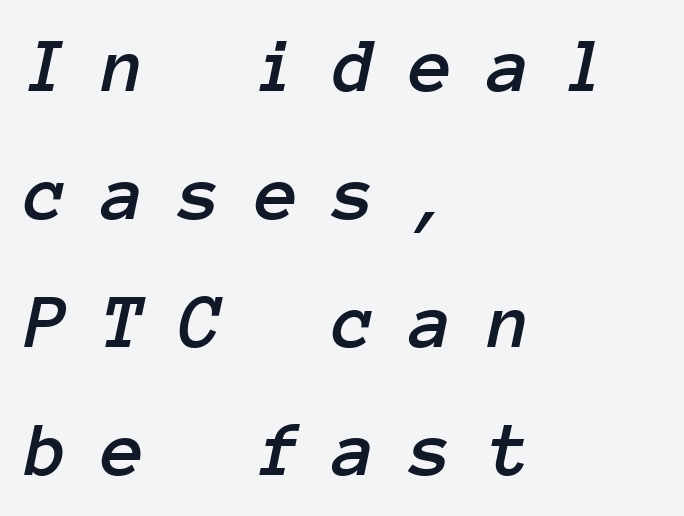
Each letter, wide or thin by design, is forced into the same width here. The passage shown is not underscored anywhere. Would a proofreader flag this as italicized? Yes. This rendering uses left alignment, leaving the right contour irregular. The block of text has a typical density, with ordinary space between rows.
